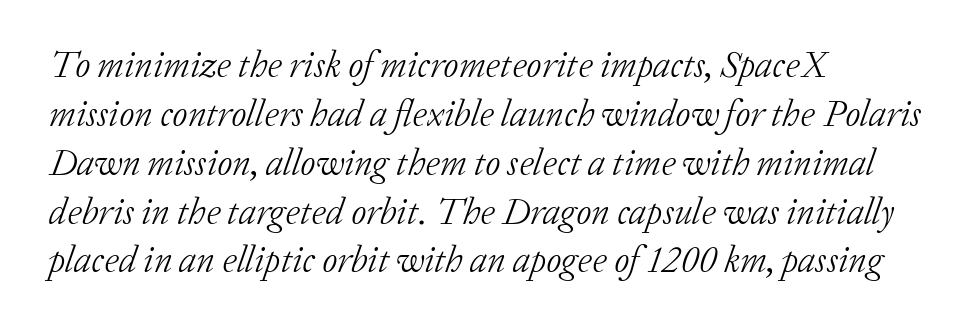
{"serif": "yes", "italic": "yes", "lean": "right", "slant_degrees": 20, "bold": "no", "weight": "light", "width": "normal", "stroke_contrast": "low", "x_height": "medium", "monospaced": "no", "underline": "no", "align": "left", "line_spacing": "normal", "line_spacing_ratio": 1.32, "letter_spacing": "normal", "letter_spacing_em": 0.0, "glyph_px": 37}
